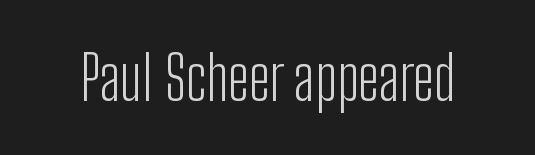
Q: Is the text bold? A: No.
Q: Is the text italic (slanted)? A: No, it is upright.
Q: Is the typeface a serif or a sans-serif typeface? A: Sans-serif.
Q: Is the text underlined? A: No.
Q: Is the spacing between letters normal or unusually wide? A: Normal.
Q: Width (condensed, normal, or wide)? A: Condensed.
Q: Stroke contrast? A: Low.
Q: x-height? A: Medium.
Q: Monospaced? A: No.
